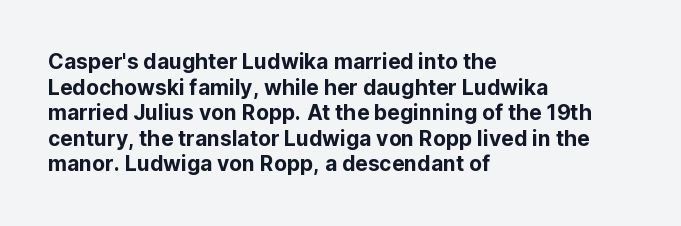
Line beginnings align vertically; line endings do not. Posture: vertical. A typesetter would call this zero additional tracking. The baseline area is clear.
